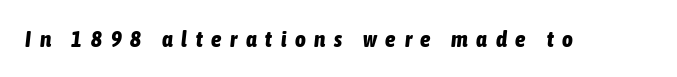
The image shows 23 px bold type, italic (leaning right); set unusually wide letter spacing (+0.38 em), not underlined.
